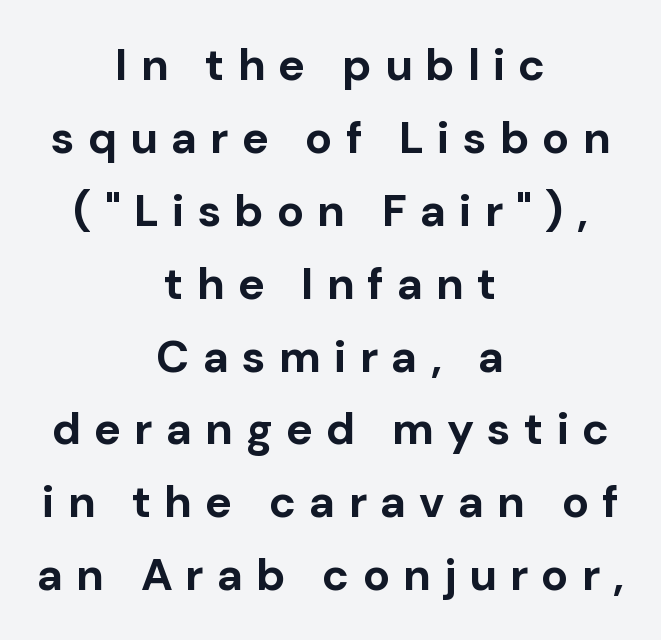
The image shows 45 px bold sans-serif type, upright; set centered, normal line spacing (1.62x), unusually wide letter spacing (+0.29 em), not underlined; low stroke contrast and a medium x-height.
